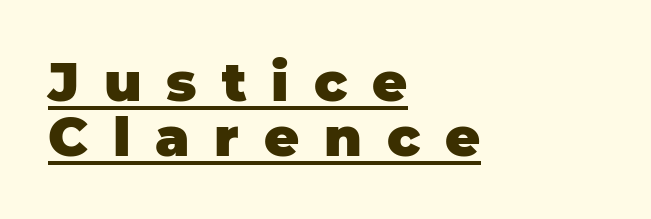
The image shows 54 px heavy sans-serif type, upright; set left-aligned, tight line spacing (1.02x), unusually wide letter spacing (+0.46 em), underlined; low stroke contrast and a large x-height.
